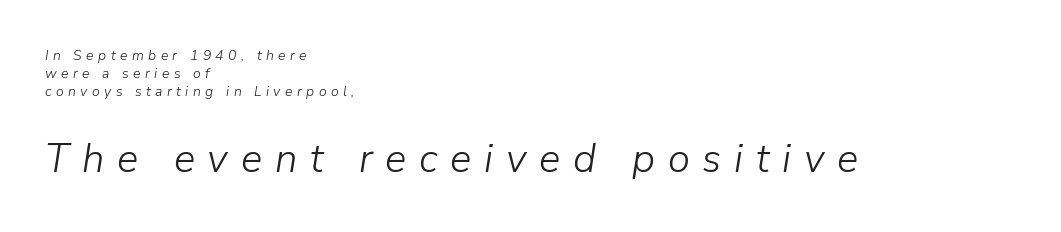
Q: Is the text bold? A: No.
Q: Is the text italic (slanted)? A: Yes, it leans right by about 9 degrees.
Q: Is the text underlined? A: No.
Q: How is the paragraph aligned? A: Left-aligned.
Q: Is the spacing between letters normal or unusually wide? A: Unusually wide.
Q: Is the spacing between lines tight, normal or loose? A: Normal.
Q: Which block of text is set in a larger size, the first (top) or the second (bottom)? A: The second (bottom) one.
Q: Width (condensed, normal, or wide)? A: Normal.
Q: Stroke contrast? A: Low.
Q: x-height? A: Medium.
Q: Monospaced? A: No.
